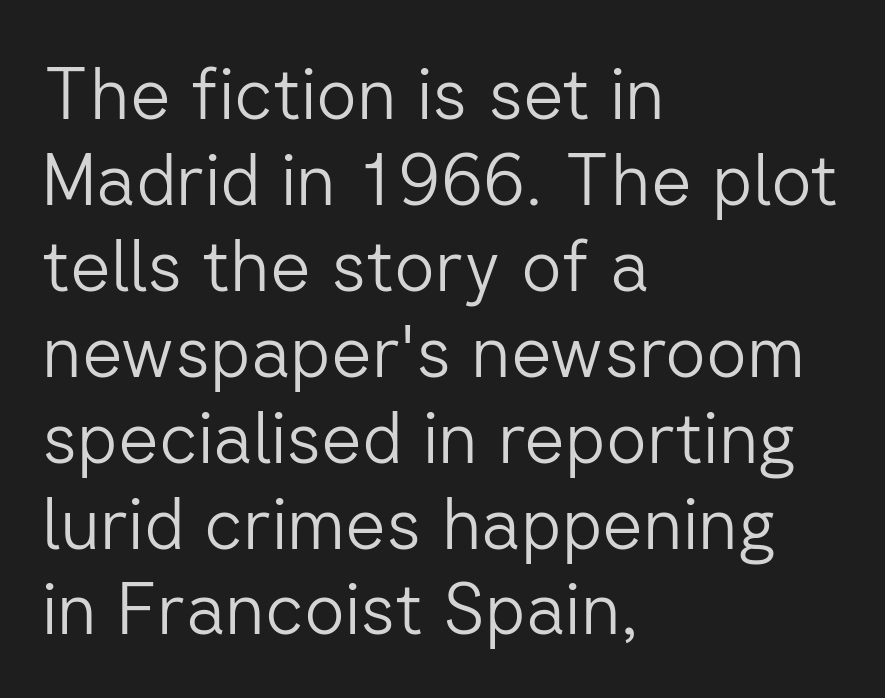
Q: Is the text bold? A: No.
Q: Is the text italic (slanted)? A: No, it is upright.
Q: Is the typeface a serif or a sans-serif typeface? A: Sans-serif.
Q: Is the text underlined? A: No.
Q: How is the paragraph aligned? A: Left-aligned.
Q: Is the spacing between letters normal or unusually wide? A: Normal.
Q: Width (condensed, normal, or wide)? A: Normal.
Q: Stroke contrast? A: Low.
Q: x-height? A: Medium.
Q: Monospaced? A: No.
